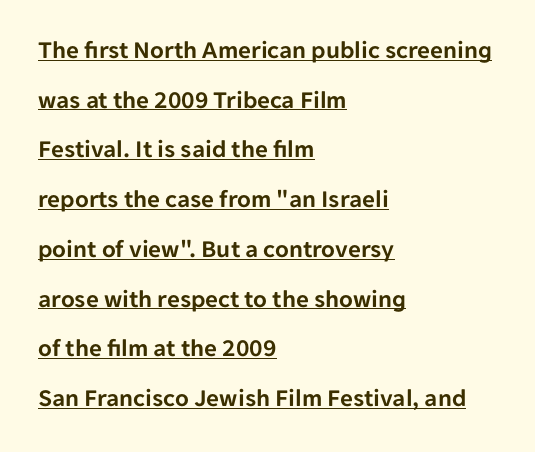
{"italic": "no", "underline": "yes", "align": "left", "line_spacing": "loose", "line_spacing_ratio": 1.99, "letter_spacing": "normal", "letter_spacing_em": 0.0, "glyph_px": 25}
